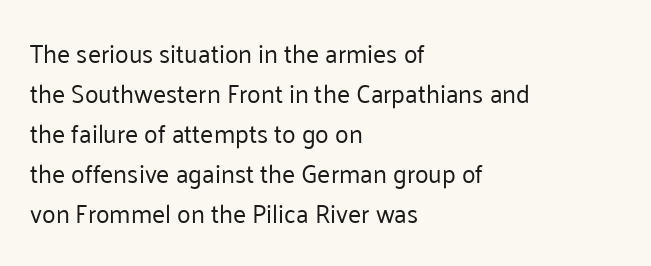
{"italic": "no", "bold": "no", "underline": "no", "align": "left", "line_spacing": "normal", "line_spacing_ratio": 1.6, "letter_spacing": "normal", "letter_spacing_em": 0.0, "glyph_px": 25}
